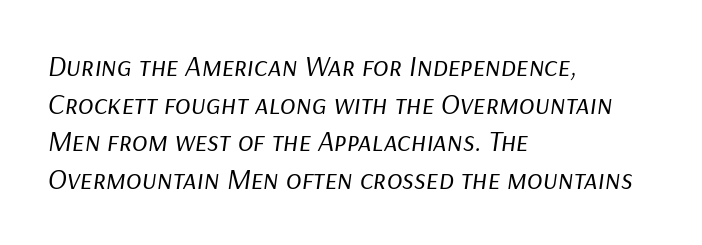
Q: Is the text bold? A: No.
Q: Is the text italic (slanted)? A: Yes, it leans right by about 9 degrees.
Q: Is the text underlined? A: No.
Q: How is the paragraph aligned? A: Left-aligned.
Q: Is the spacing between letters normal or unusually wide? A: Normal.
Q: Is the spacing between lines tight, normal or loose? A: Normal.
Q: Width (condensed, normal, or wide)? A: Normal.
Q: Stroke contrast? A: Low.
Q: x-height? A: Medium.
Q: Monospaced? A: No.
